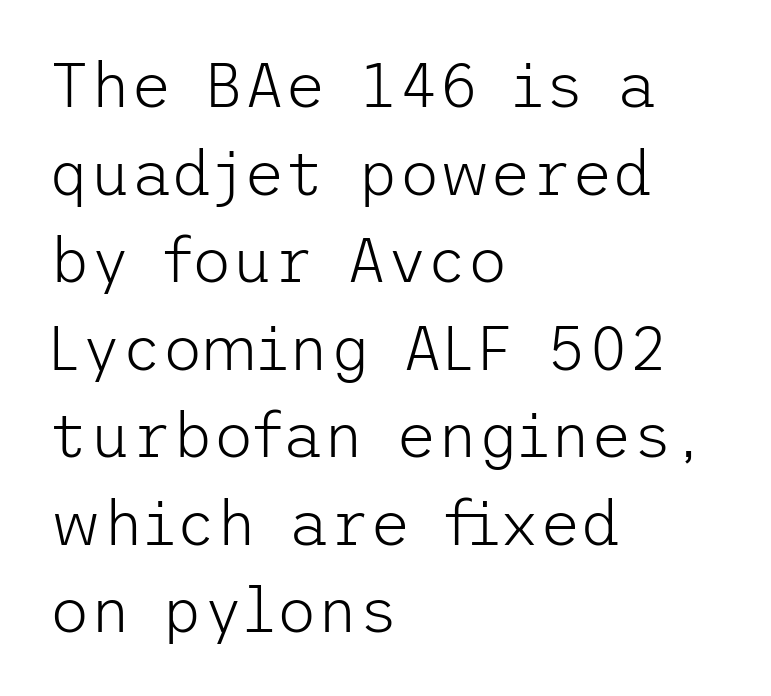
Q: Is the text bold? A: No.
Q: Is the text italic (slanted)? A: No, it is upright.
Q: Is the typeface a serif or a sans-serif typeface? A: Sans-serif.
Q: Is the text underlined? A: No.
Q: How is the paragraph aligned? A: Left-aligned.
Q: Is the spacing between letters normal or unusually wide? A: Normal.
Q: Is the spacing between lines tight, normal or loose? A: Normal.
Q: Width (condensed, normal, or wide)? A: Normal.
Q: Stroke contrast? A: Low.
Q: x-height? A: Medium.
